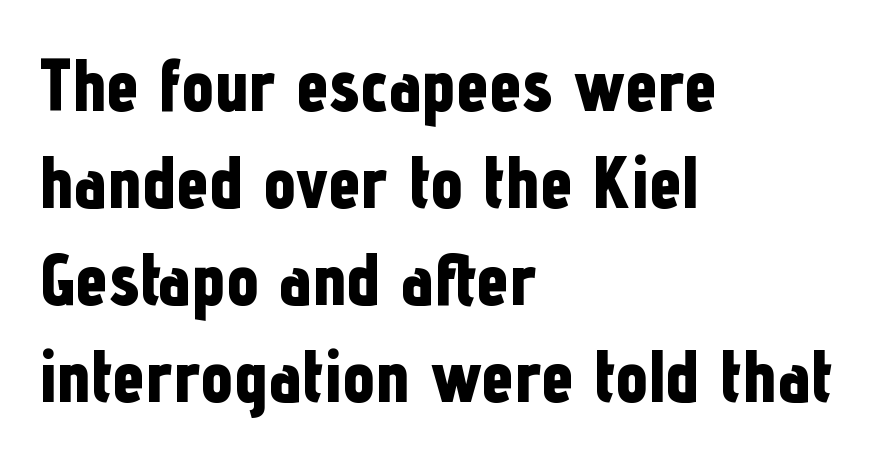
The image shows 73 px bold, condensed sans-serif type, upright; set left-aligned, normal line spacing (1.33x), normal letter spacing, not underlined; low stroke contrast and a medium x-height.
